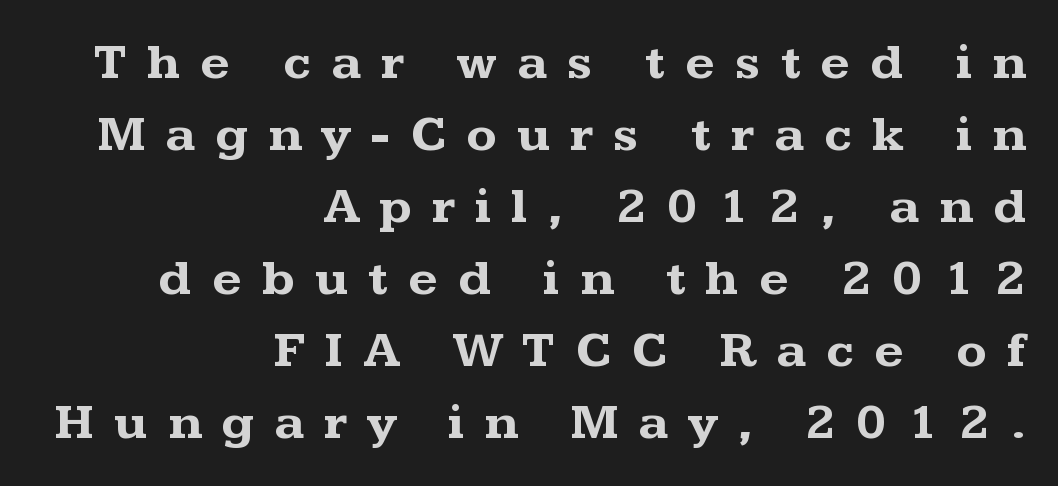
{"serif": "yes", "italic": "no", "bold": "yes", "weight": "bold", "width": "wide", "stroke_contrast": "medium", "x_height": "medium", "monospaced": "no", "underline": "no", "align": "right", "line_spacing": "normal", "line_spacing_ratio": 1.41, "letter_spacing": "wide", "letter_spacing_em": 0.39, "glyph_px": 51}
